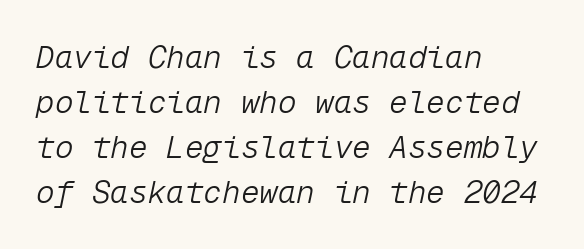
The image shows 31 px light type, italic (leaning right), monospaced; set left-aligned, normal line spacing (1.45x), normal letter spacing, not underlined; low stroke contrast and a medium x-height.
